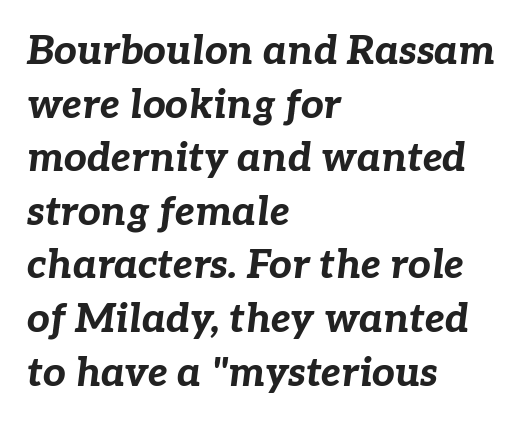
Q: Is the text bold? A: Yes.
Q: Is the text italic (slanted)? A: Yes, it leans right by about 7 degrees.
Q: Is the text underlined? A: No.
Q: How is the paragraph aligned? A: Left-aligned.
Q: Is the spacing between letters normal or unusually wide? A: Normal.
Q: Is the spacing between lines tight, normal or loose? A: Normal.
Q: Width (condensed, normal, or wide)? A: Normal.
Q: Stroke contrast? A: Low.
Q: x-height? A: Medium.
Q: Monospaced? A: No.
